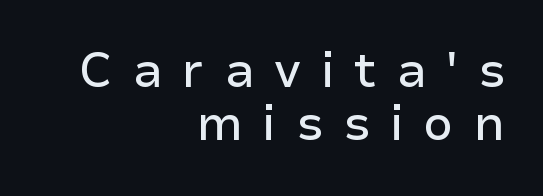
{"serif": "no", "italic": "no", "width": "normal", "stroke_contrast": "low", "x_height": "medium", "monospaced": "no", "underline": "no", "align": "right", "line_spacing": "tight", "line_spacing_ratio": 1.11, "letter_spacing": "wide", "letter_spacing_em": 0.41, "glyph_px": 48}
